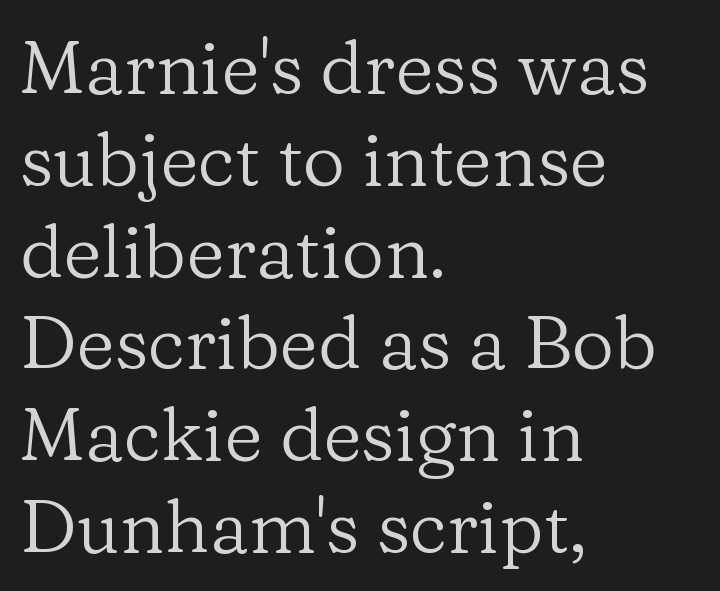
{"serif": "yes", "italic": "no", "bold": "no", "weight": "regular", "width": "normal", "stroke_contrast": "low", "x_height": "medium", "monospaced": "no", "underline": "no", "align": "left", "line_spacing_ratio": 1.24, "letter_spacing": "normal", "letter_spacing_em": 0.0, "glyph_px": 74}
